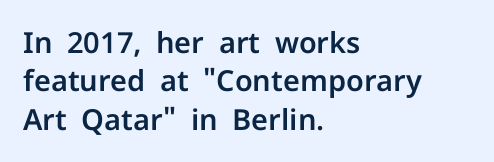
Baseline-to-baseline distance is the conventional proportion of letter height. This sample is left-justified, so line endings fall wherever the words run out. The face used here is proportionally spaced, like ordinary book or web type. Has an underline been added? It has not. In terms of letterform style, serifs are entirely absent. Style check: upright.
